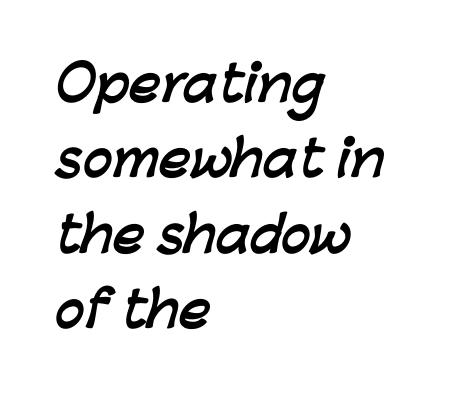
Grotesque or geometric, the face here clearly has no serifs. The line-height multiplier appears to be the usual default. Each row of text sits above clean, open space. Casual observation: everything's shoved over to the left. Varying glyph widths throughout — classic text-font behaviour.
